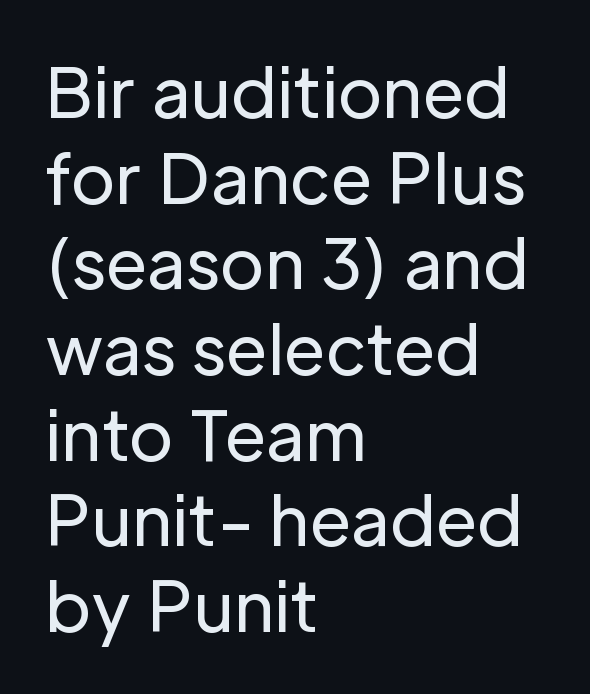
{"serif": "no", "italic": "no", "bold": "no", "weight": "regular", "width": "normal", "stroke_contrast": "low", "x_height": "medium", "monospaced": "no", "underline": "no", "align": "left", "line_spacing": "normal", "line_spacing_ratio": 1.26, "letter_spacing": "normal", "letter_spacing_em": 0.0, "glyph_px": 68}
